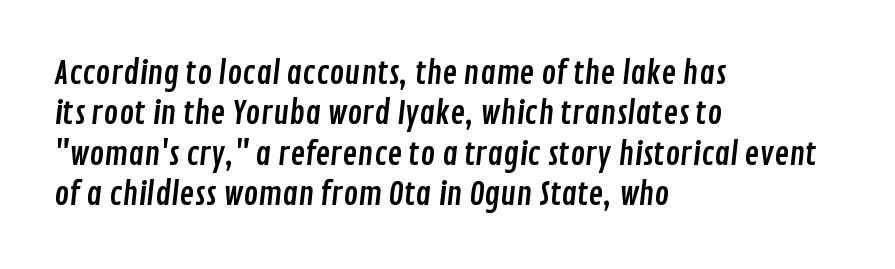
{"serif": "no", "width": "condensed", "stroke_contrast": "low", "x_height": "medium", "monospaced": "no", "underline": "no", "align": "left", "line_spacing": "normal", "line_spacing_ratio": 1.3, "letter_spacing": "normal", "letter_spacing_em": 0.0, "glyph_px": 31}
